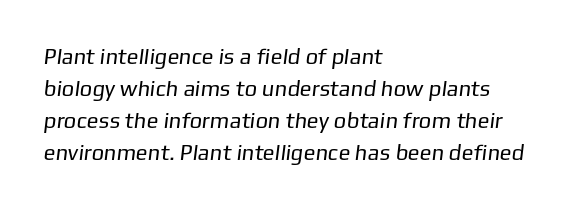
Q: Is the text bold? A: No.
Q: Is the text underlined? A: No.
Q: How is the paragraph aligned? A: Left-aligned.
Q: Is the spacing between letters normal or unusually wide? A: Normal.
Q: Is the spacing between lines tight, normal or loose? A: Normal.
